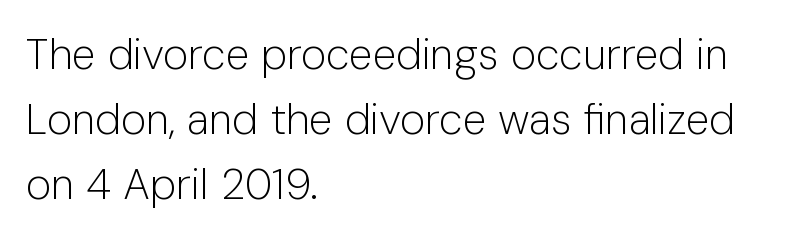
Q: Is the text bold? A: No.
Q: Is the text italic (slanted)? A: No, it is upright.
Q: Is the typeface a serif or a sans-serif typeface? A: Sans-serif.
Q: Is the text underlined? A: No.
Q: How is the paragraph aligned? A: Left-aligned.
Q: Is the spacing between letters normal or unusually wide? A: Normal.
Q: Is the spacing between lines tight, normal or loose? A: Normal.
Q: Width (condensed, normal, or wide)? A: Normal.
Q: Stroke contrast? A: Low.
Q: x-height? A: Medium.
Q: Monospaced? A: No.
